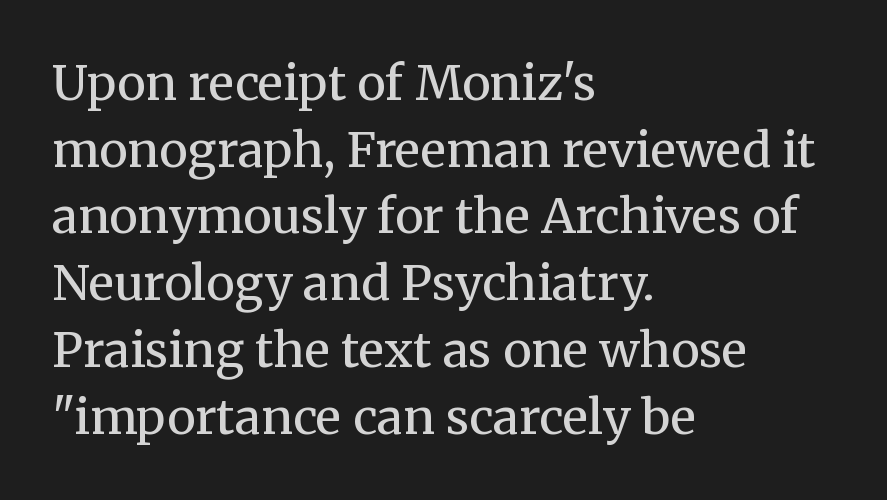
{"serif": "yes", "italic": "no", "bold": "no", "weight": "regular", "width": "normal", "stroke_contrast": "medium", "x_height": "medium", "monospaced": "no", "underline": "no", "align": "left", "line_spacing": "normal", "line_spacing_ratio": 1.39, "letter_spacing": "normal", "letter_spacing_em": 0.0, "glyph_px": 48}
